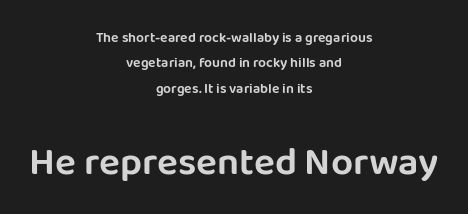
Q: Is the text italic (slanted)? A: No, it is upright.
Q: Is the typeface a serif or a sans-serif typeface? A: Sans-serif.
Q: Is the text underlined? A: No.
Q: How is the paragraph aligned? A: Centered.
Q: Is the spacing between letters normal or unusually wide? A: Normal.
Q: Which block of text is set in a larger size, the first (top) or the second (bottom)? A: The second (bottom) one.
Q: Width (condensed, normal, or wide)? A: Normal.
Q: Stroke contrast? A: Low.
Q: x-height? A: Large.
Q: Monospaced? A: No.
